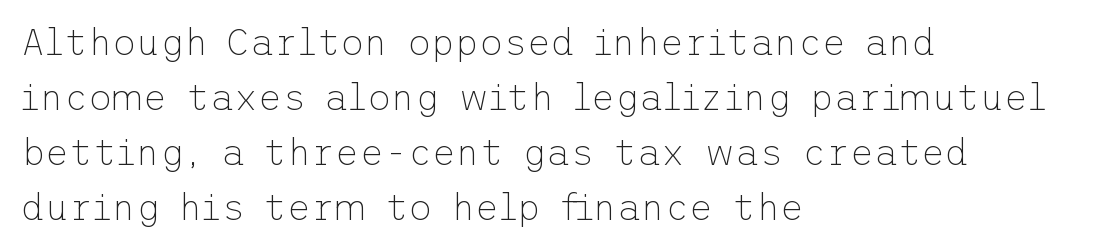
{"serif": "no", "italic": "no", "bold": "no", "weight": "thin", "width": "normal", "stroke_contrast": "low", "x_height": "medium", "underline": "no", "align": "left", "line_spacing": "normal", "line_spacing_ratio": 1.49, "letter_spacing": "normal", "letter_spacing_em": 0.0, "glyph_px": 37}
